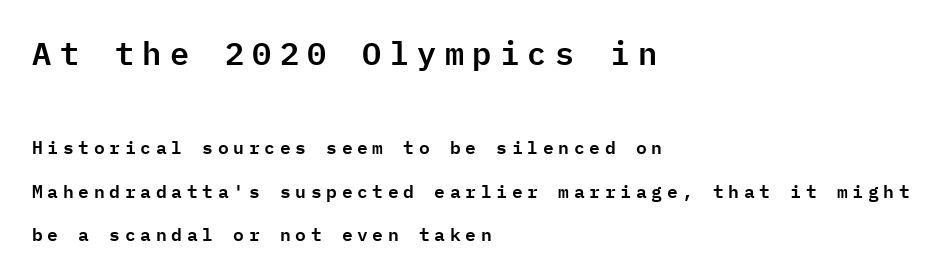
Q: Is the text italic (slanted)? A: No, it is upright.
Q: Is the typeface a serif or a sans-serif typeface? A: Sans-serif.
Q: Is the text underlined? A: No.
Q: How is the paragraph aligned? A: Left-aligned.
Q: Is the spacing between letters normal or unusually wide? A: Unusually wide.
Q: Is the spacing between lines tight, normal or loose? A: Loose.
Q: Which block of text is set in a larger size, the first (top) or the second (bottom)? A: The first (top) one.
Q: Width (condensed, normal, or wide)? A: Normal.
Q: Stroke contrast? A: Low.
Q: x-height? A: Medium.
Q: Monospaced? A: Yes.
